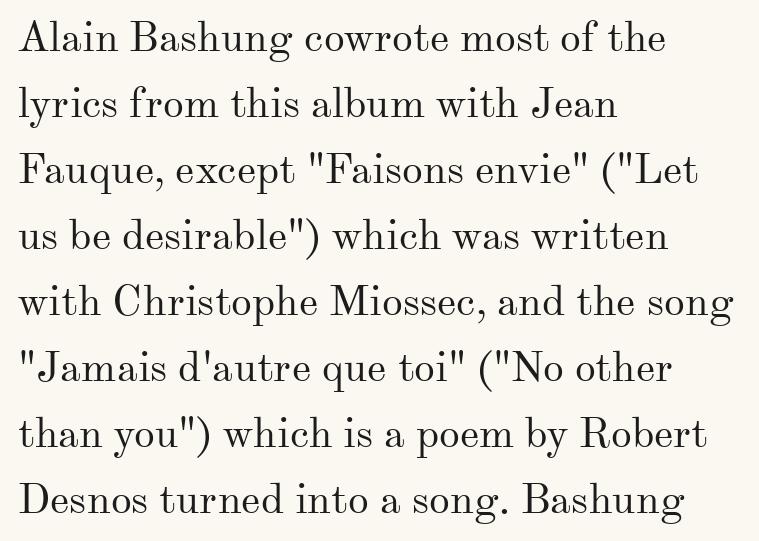
The image shows 42 px regular-weight serif type, upright; set left-aligned, normal line spacing (1.57x), normal letter spacing, not underlined; medium stroke contrast and a small x-height.
